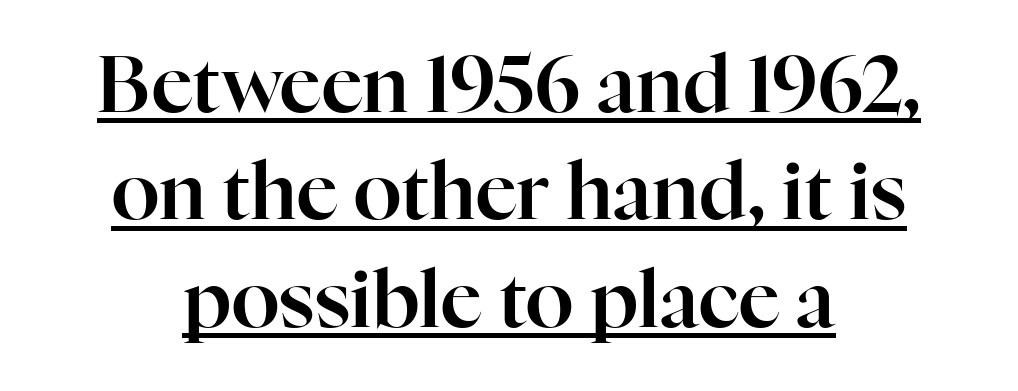
Honestly, the row spacing looks completely unremarkable. Posture: straight, roman, zero tilt. Underlined type. Does the copy run flush right? No — it is centered line by line. Yep, those are serifs on the letters. The passage shown has conventional tracking throughout.
